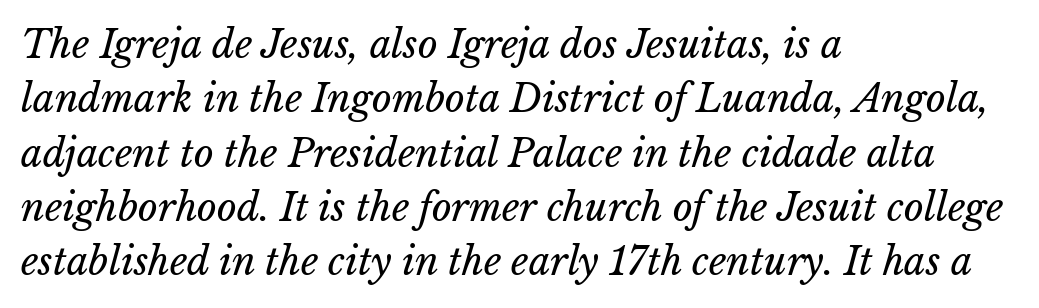
The image shows 38 px regular-weight type, italic (leaning right); set left-aligned, normal line spacing (1.43x), normal letter spacing, not underlined; low stroke contrast and a medium x-height.
